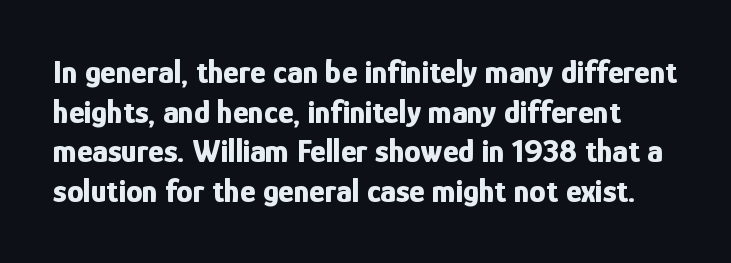
In terms of letterspacing, this is plain default setting. Typographic density is high because the face is bold. A clean baseline with only descenders dipping below it. The specimen reads as upright at a glance. Look at the bottom of the vertical strokes: they stop flat, with no serifs.
